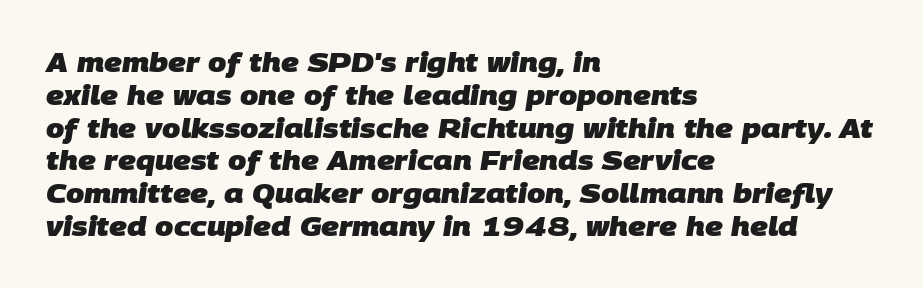
Regarding leading, the lines here are spaced in the standard way. The letterforms sit shoulder to shoulder at normal distance. Plenty of ink on the page — the face is bold. The ragged edge is on the right, which tells us the setting is flush left. The baseline area is clear.
